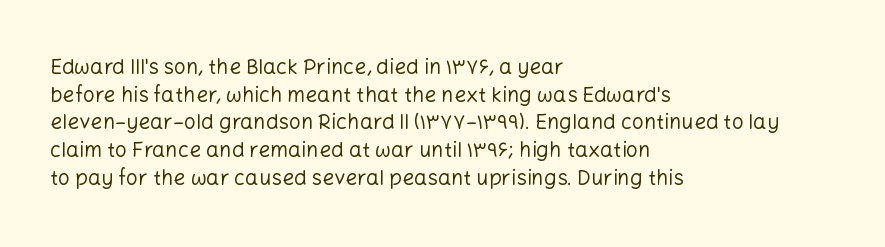
Q: Is the text bold? A: No.
Q: Is the text italic (slanted)? A: No, it is upright.
Q: Is the text underlined? A: No.
Q: How is the paragraph aligned? A: Left-aligned.
Q: Is the spacing between letters normal or unusually wide? A: Normal.
Q: Is the spacing between lines tight, normal or loose? A: Normal.
